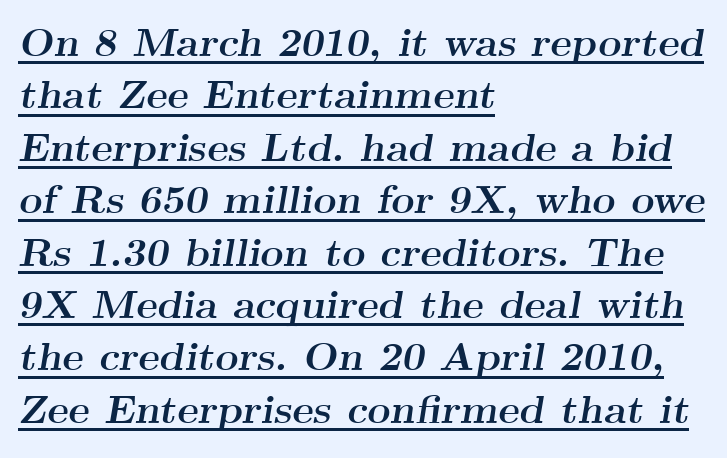
The image shows 40 px semibold, wide serif type, italic (leaning right); set left-aligned, normal line spacing (1.31x), normal letter spacing, underlined; medium stroke contrast and a small x-height.
